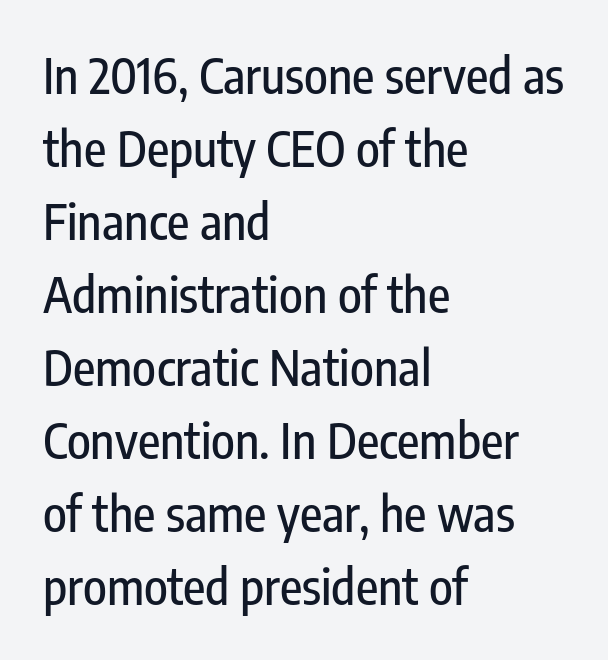
{"serif": "no", "italic": "no", "width": "condensed", "stroke_contrast": "low", "x_height": "medium", "monospaced": "no", "underline": "no", "align": "left", "line_spacing": "normal", "line_spacing_ratio": 1.49, "letter_spacing": "normal", "letter_spacing_em": 0.0, "glyph_px": 49}
